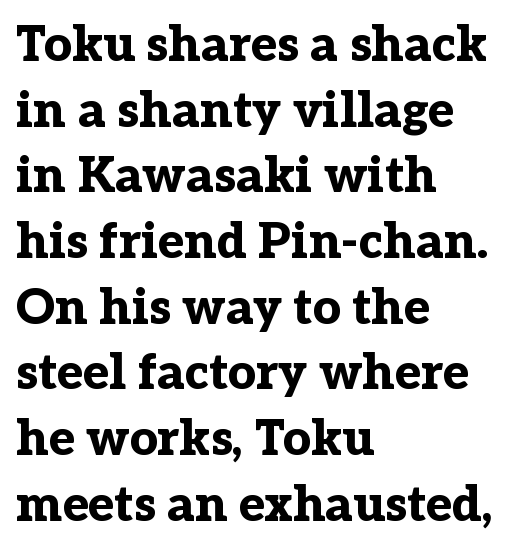
{"serif": "yes", "italic": "no", "bold": "yes", "weight": "bold", "width": "normal", "stroke_contrast": "low", "x_height": "medium", "monospaced": "no", "underline": "no", "align": "left", "line_spacing": "normal", "line_spacing_ratio": 1.34, "letter_spacing": "normal", "letter_spacing_em": 0.0, "glyph_px": 49}
